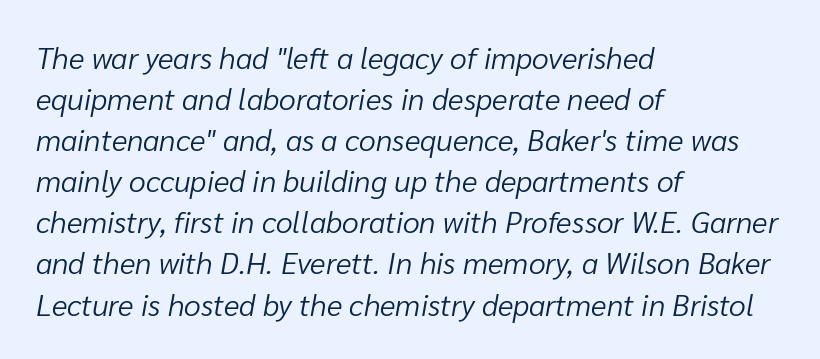
{"italic": "yes", "lean": "right", "slant_degrees": 10, "bold": "no", "weight": "light", "width": "normal", "stroke_contrast": "low", "x_height": "medium", "monospaced": "no", "underline": "no", "align": "left", "line_spacing": "normal", "line_spacing_ratio": 1.37, "letter_spacing": "normal", "letter_spacing_em": 0.0, "glyph_px": 30}
